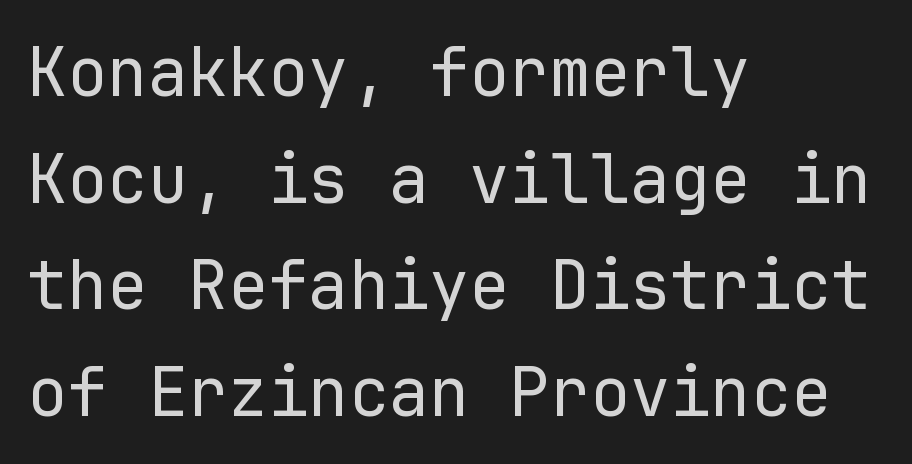
The image shows 67 px regular-weight sans-serif type, upright, monospaced; set left-aligned, normal line spacing (1.59x), normal letter spacing, not underlined; low stroke contrast and a medium x-height.
